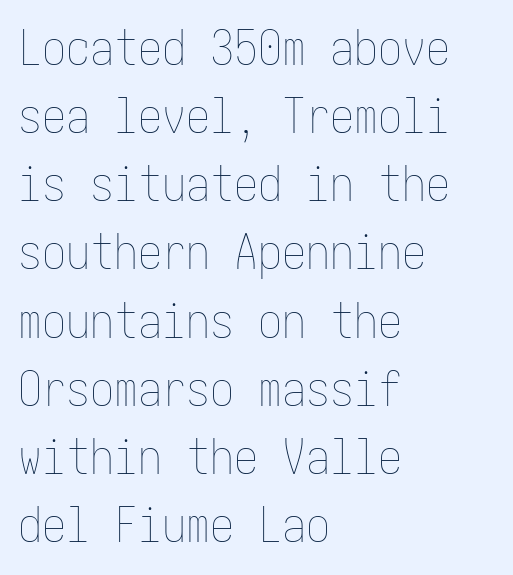
{"italic": "no", "bold": "no", "weight": "thin", "width": "condensed", "stroke_contrast": "low", "x_height": "medium", "underline": "no", "align": "left", "line_spacing": "normal", "line_spacing_ratio": 1.42, "letter_spacing": "normal", "letter_spacing_em": 0.0, "glyph_px": 48}
